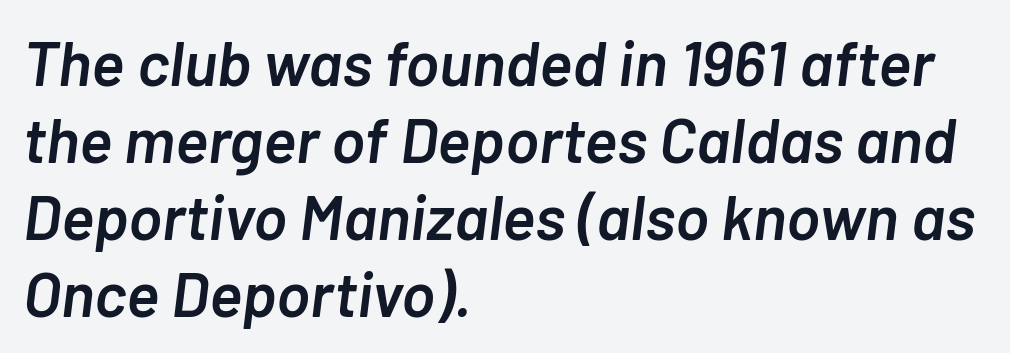
Q: Is the text bold? A: Semi-bold.
Q: Is the text italic (slanted)? A: Yes, it leans right by about 7 degrees.
Q: Is the text underlined? A: No.
Q: How is the paragraph aligned? A: Left-aligned.
Q: Is the spacing between letters normal or unusually wide? A: Normal.
Q: Width (condensed, normal, or wide)? A: Normal.
Q: Stroke contrast? A: Low.
Q: x-height? A: Medium.
Q: Monospaced? A: No.
